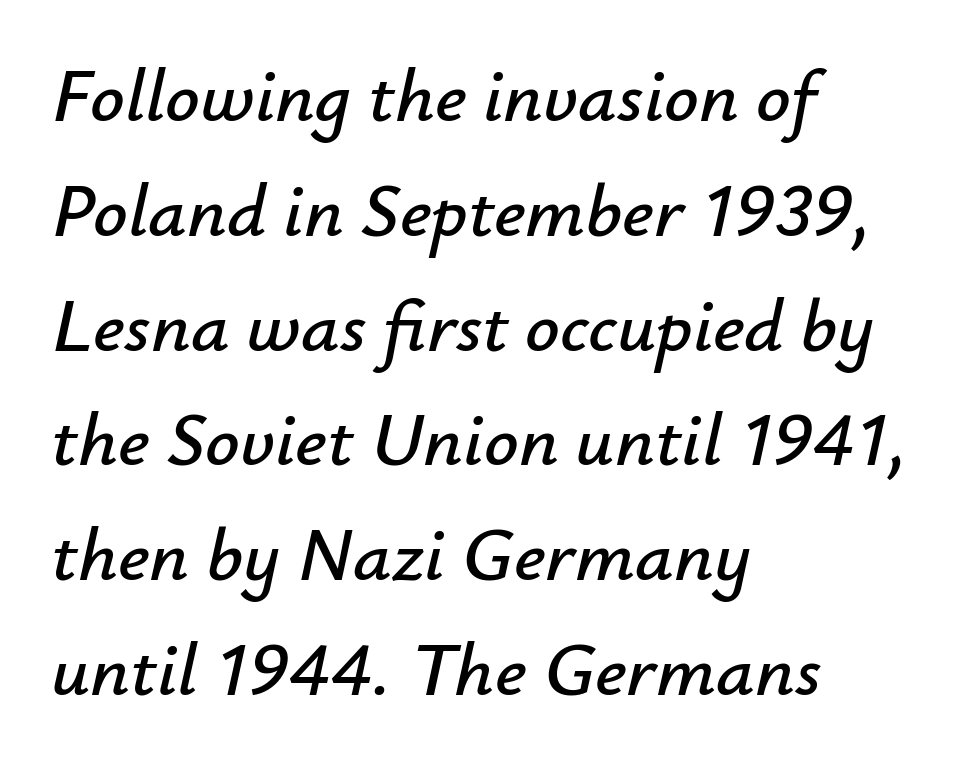
The image shows 76 px text type, italic (leaning right); set left-aligned, normal line spacing (1.51x), normal letter spacing, not underlined; low stroke contrast and a small x-height.
